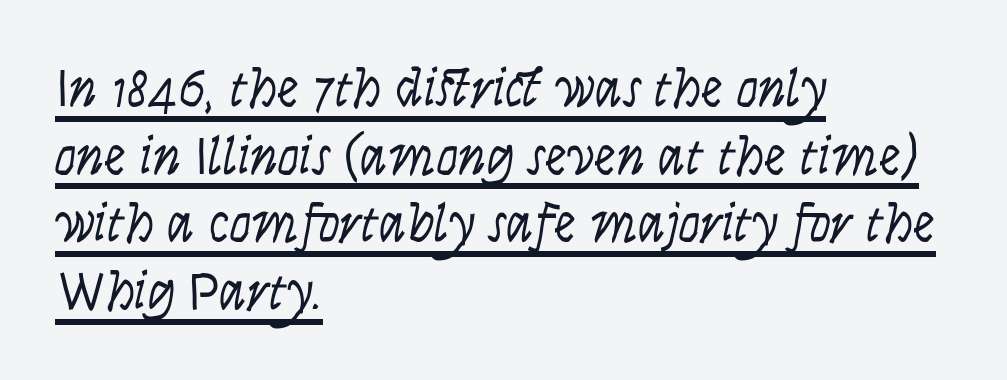
The image shows 55 px light, condensed sans-serif type; set left-aligned, line spacing 1.23x, normal letter spacing, underlined; low stroke contrast and a large x-height.
